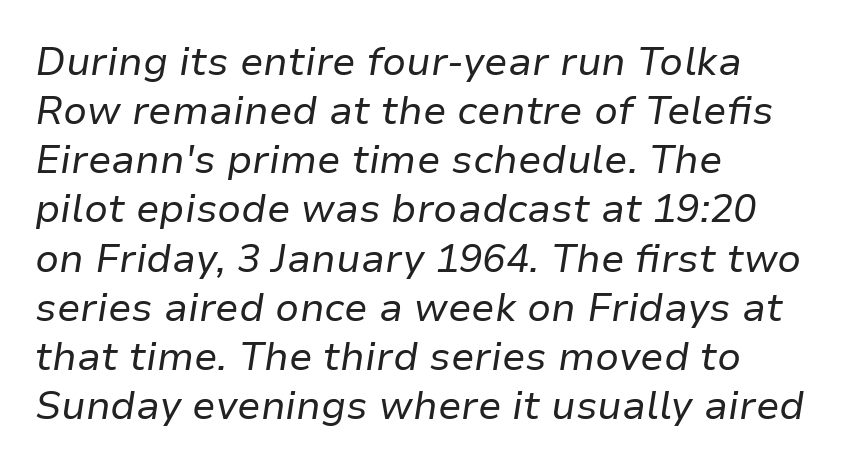
Horizontally, the lines are justified to the leading edge only. Note the varied advance widths — an 'i' is clearly narrower than an 'm'. Observe the ordinary spacing: letters are neighbours, not strangers. The glyphs look as if they've been sheared to an angle.
